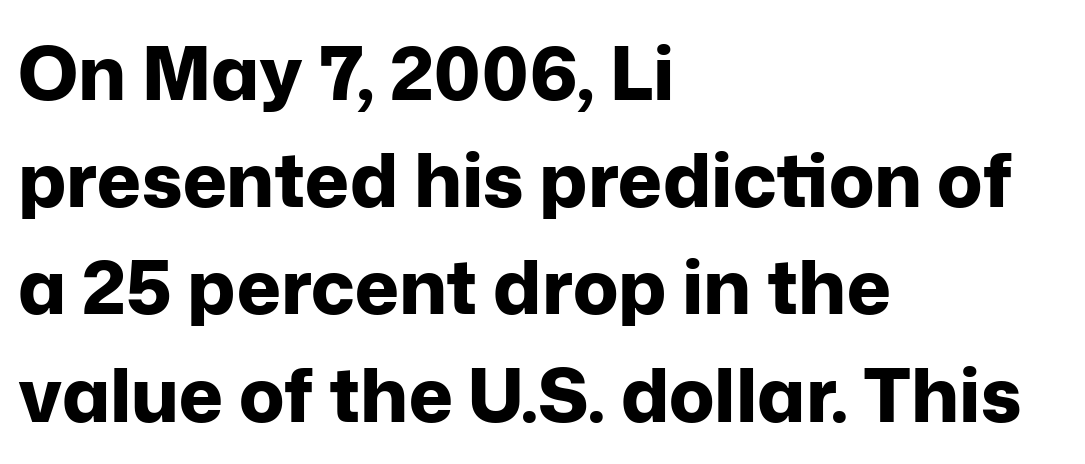
The image shows 75 px bold sans-serif type, upright; set left-aligned, normal line spacing (1.43x), normal letter spacing, not underlined; low stroke contrast and a medium x-height.
